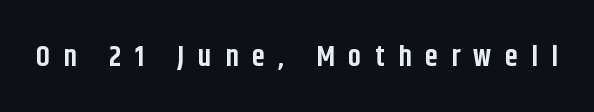
The image shows 29 px bold, condensed sans-serif type, upright; set unusually wide letter spacing (+0.47 em), not underlined; low stroke contrast and a large x-height.
